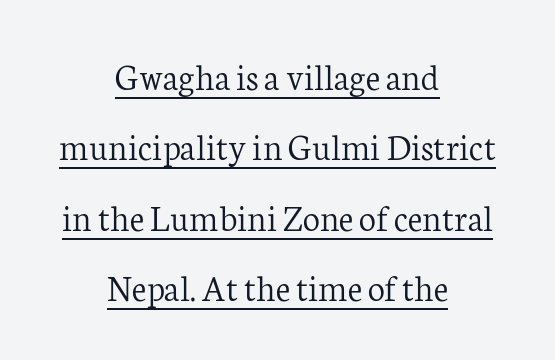
The type is set solid horizontally, with unmodified tracking. Has an underline been added? It has. A quiet, ordinary-to-light weight characterises the typeface. What kind of face is this? One with serifs. The letters stand upright; this is a roman face. Spacing verdict: proportional, widths tailored to each character.
